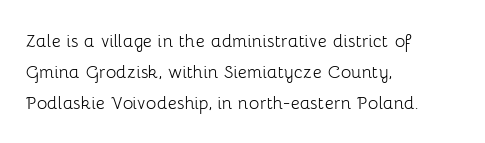
The image shows 22 px text type, upright; set left-aligned, normal line spacing (1.4x), normal letter spacing, not underlined.
